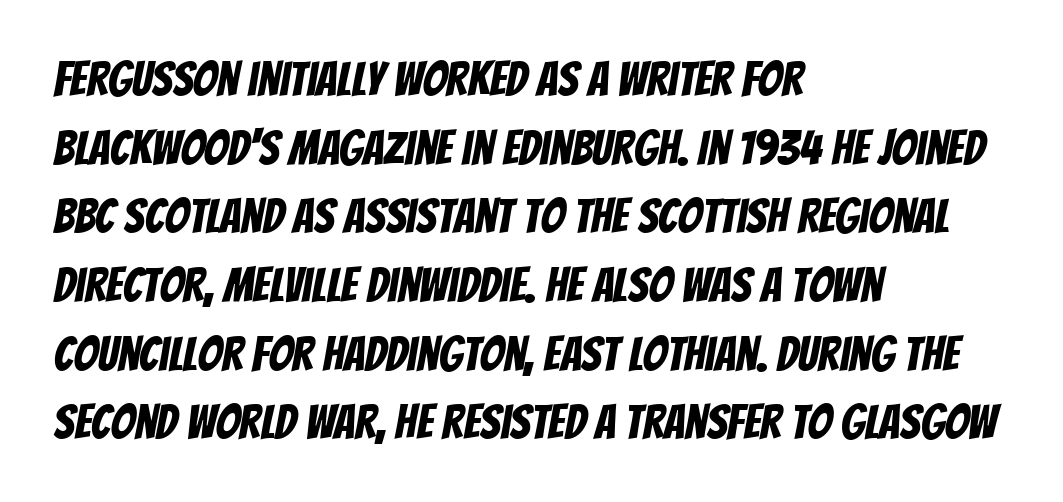
Descenders are the only things crossing below the line. Nobody touched the tracking dial on this one. This sample uses a sans-serif face. Varying glyph widths throughout — classic text-font behaviour. Is the block centered? No — it sits flush against the left margin.
